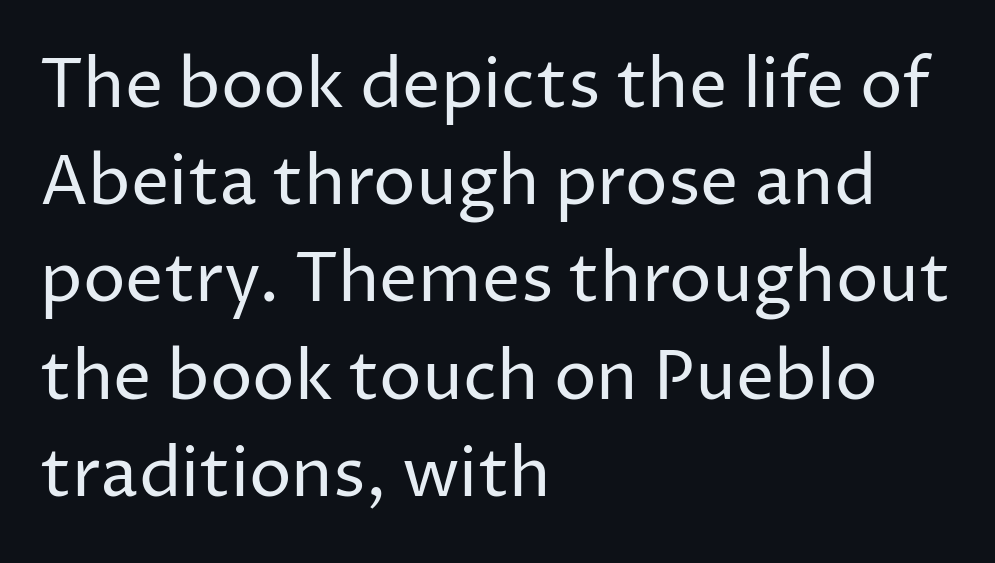
The image shows 68 px regular-weight sans-serif type, upright; set left-aligned, normal line spacing (1.43x), normal letter spacing, not underlined; low stroke contrast and a medium x-height.
